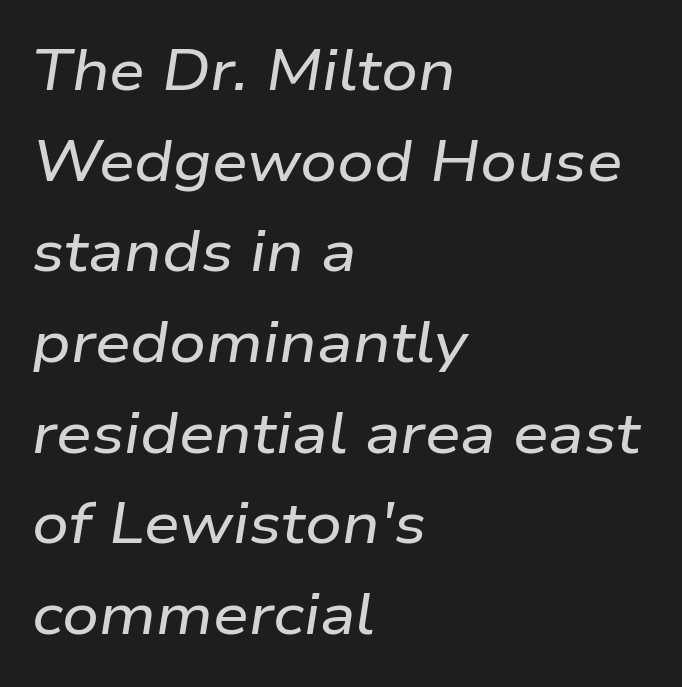
Q: Is the text italic (slanted)? A: Yes, it leans right by about 9 degrees.
Q: Is the text underlined? A: No.
Q: How is the paragraph aligned? A: Left-aligned.
Q: Is the spacing between letters normal or unusually wide? A: Normal.
Q: Is the spacing between lines tight, normal or loose? A: Normal.
Q: Width (condensed, normal, or wide)? A: Wide.
Q: Stroke contrast? A: Low.
Q: x-height? A: Medium.
Q: Monospaced? A: No.
